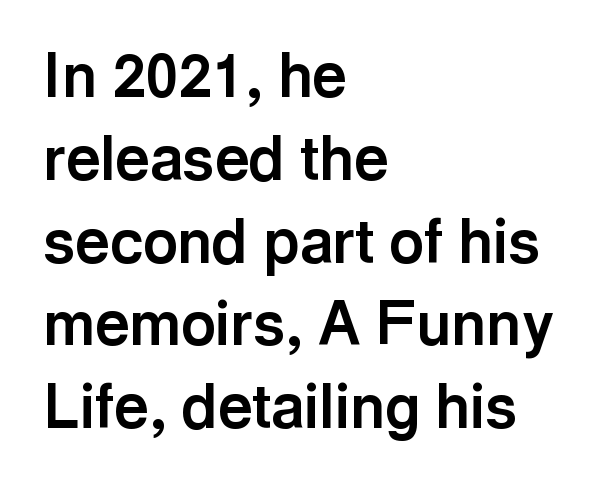
How are the letters spaced? Ordinarily, with no added tracking. What weight is shown? A full bold with thick strokes. The foot of each line stays bare and open. Proportional: the letters do not fall into vertical columns.
